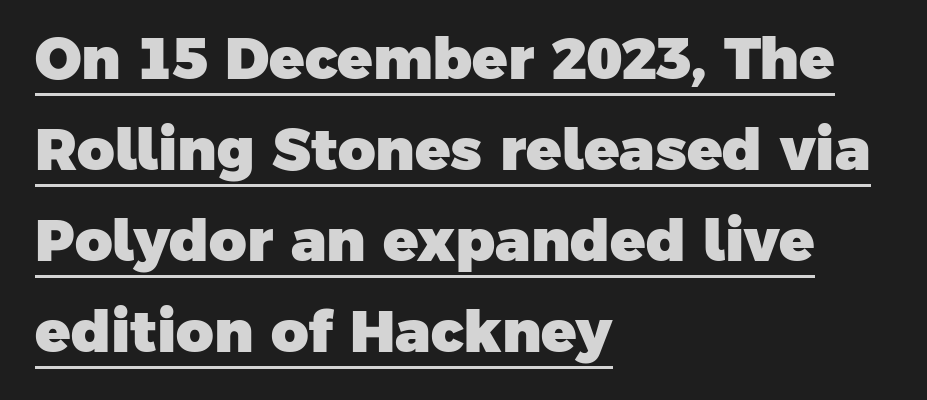
Q: Is the text bold? A: Yes.
Q: Is the typeface a serif or a sans-serif typeface? A: Sans-serif.
Q: Is the text underlined? A: Yes.
Q: How is the paragraph aligned? A: Left-aligned.
Q: Is the spacing between letters normal or unusually wide? A: Normal.
Q: Is the spacing between lines tight, normal or loose? A: Normal.
Q: Width (condensed, normal, or wide)? A: Normal.
Q: Stroke contrast? A: Low.
Q: x-height? A: Medium.
Q: Monospaced? A: No.
